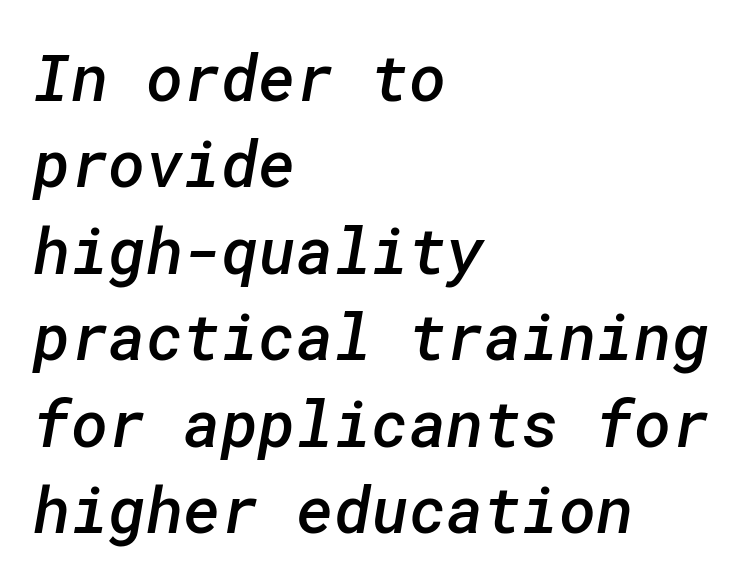
{"serif": "no", "bold": "semi", "weight": "semibold", "width": "normal", "stroke_contrast": "low", "x_height": "medium", "underline": "no", "align": "left", "line_spacing": "normal", "line_spacing_ratio": 1.35, "letter_spacing": "normal", "letter_spacing_em": 0.0, "glyph_px": 64}
